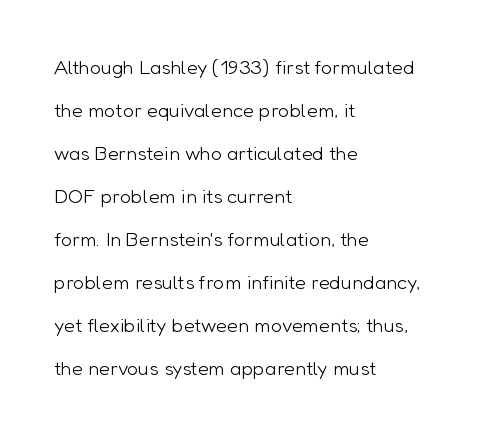
Q: Is the text bold? A: No.
Q: Is the text italic (slanted)? A: No, it is upright.
Q: Is the text underlined? A: No.
Q: How is the paragraph aligned? A: Left-aligned.
Q: Is the spacing between letters normal or unusually wide? A: Normal.
Q: Is the spacing between lines tight, normal or loose? A: Loose.
